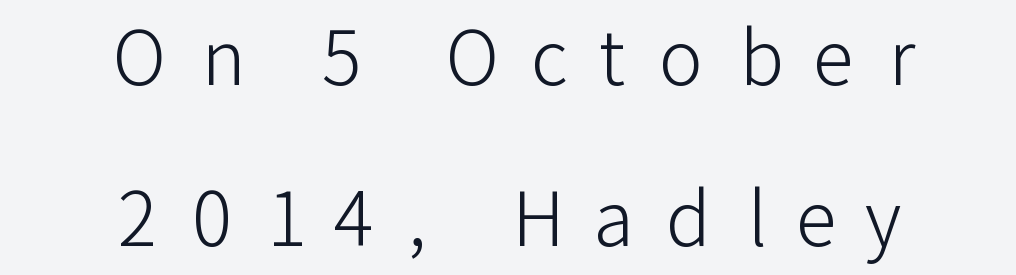
{"serif": "no", "italic": "no", "bold": "no", "weight": "light", "width": "normal", "stroke_contrast": "low", "x_height": "medium", "monospaced": "no", "underline": "no", "align": "center", "line_spacing": "loose", "line_spacing_ratio": 2.18, "letter_spacing": "wide", "letter_spacing_em": 0.44, "glyph_px": 74}
